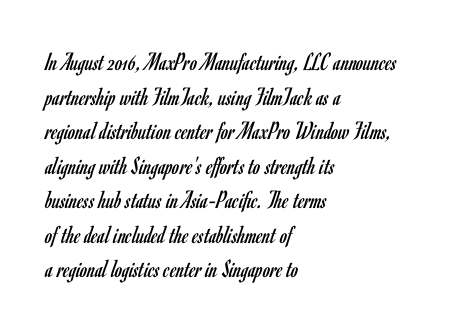
The image shows 26 px text type; set left-aligned, normal line spacing (1.33x), normal letter spacing, not underlined.
